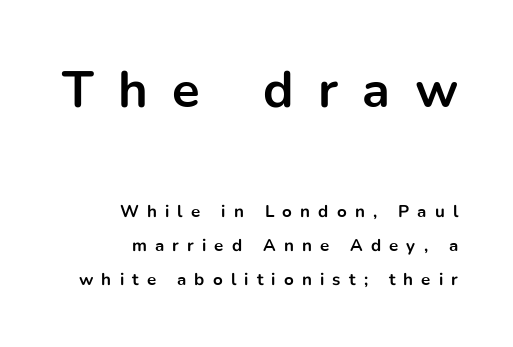
The image shows 51 px bold sans-serif type, upright; set right-aligned, loose line spacing (2.02x), unusually wide letter spacing (+0.48 em), not underlined; the first (top) block is 3.0x larger; low stroke contrast and a medium x-height.
